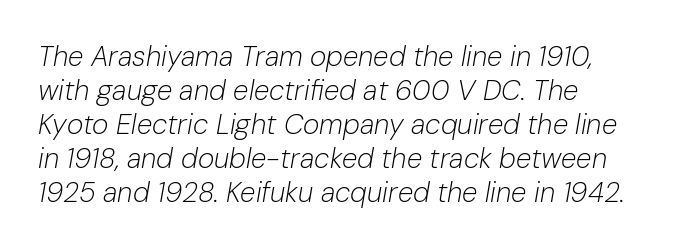
Think standard paragraph weight, or any step lighter than that. Is this a fixed-width face? No — the glyphs have proportional, varying widths. This sample is left-justified, so line endings fall wherever the words run out. Tracking value appears to be zero — textbook default spacing.
